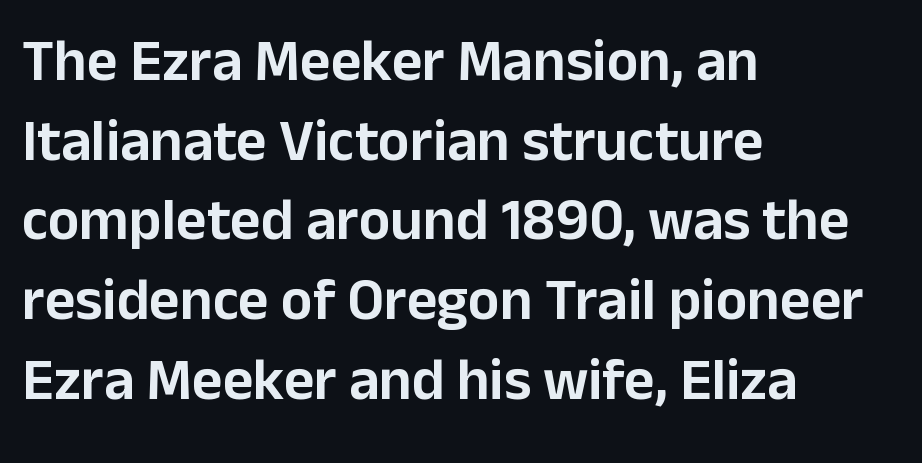
Regarding leading, the lines here are spaced in the standard way. The text was rendered using a sans face with plain stroke endings. No italicization has been applied; the sample stays upright. Look at the tracking — it's just the regular setting, nothing added.
